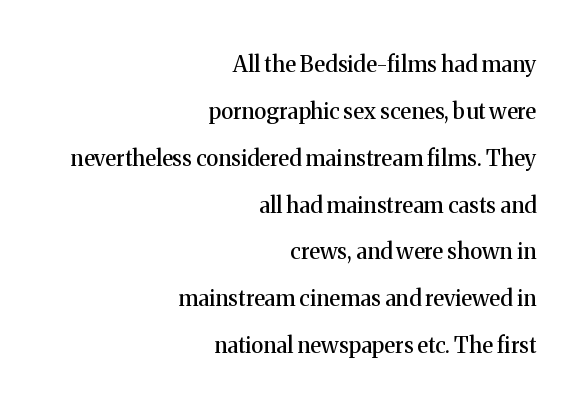
Q: Is the text italic (slanted)? A: No, it is upright.
Q: Is the text underlined? A: No.
Q: How is the paragraph aligned? A: Right-aligned.
Q: Is the spacing between letters normal or unusually wide? A: Normal.
Q: Is the spacing between lines tight, normal or loose? A: Loose.
